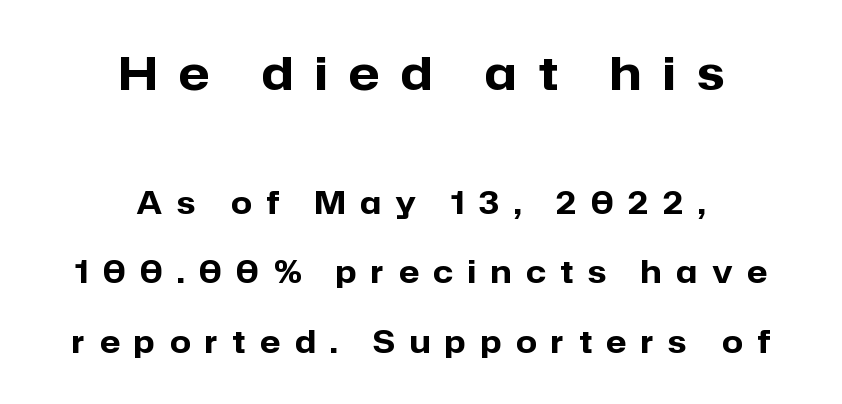
{"serif": "no", "italic": "no", "bold": "yes", "weight": "heavy", "width": "normal", "stroke_contrast": "low", "x_height": "medium", "monospaced": "no", "underline": "no", "align": "center", "line_spacing": "loose", "line_spacing_ratio": 2.31, "letter_spacing": "wide", "letter_spacing_em": 0.49, "larger_block": "first", "size_ratio": 1.5, "glyph_px": 45}
